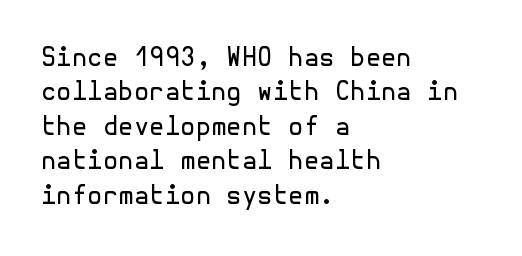
Spacing between characters is what you'd get straight out of the box. The passage shown is not underscored anywhere. The lines in this sample share a left origin and differ only in where they stop. The lines sit at an ordinary, default distance from one another. Is the type heavy? It reads as light-to-regular instead.
